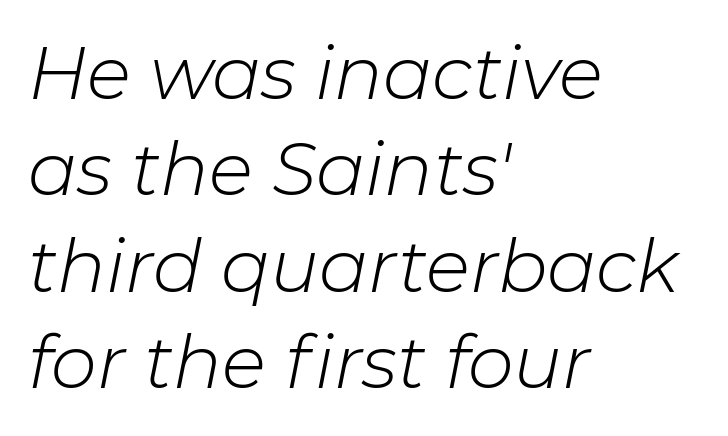
The image shows 73 px light type, italic (leaning right); set left-aligned, normal line spacing (1.32x), normal letter spacing, not underlined; low stroke contrast and a medium x-height.
